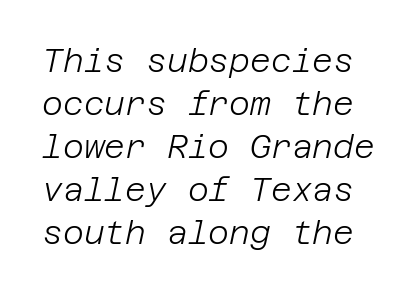
No heavy texture on the line: the type isn't bold. Characters follow at the spacing the type designer built in. The zone under the glyphs is completely vacant. You can tell it's italic because the verticals aren't actually vertical.
